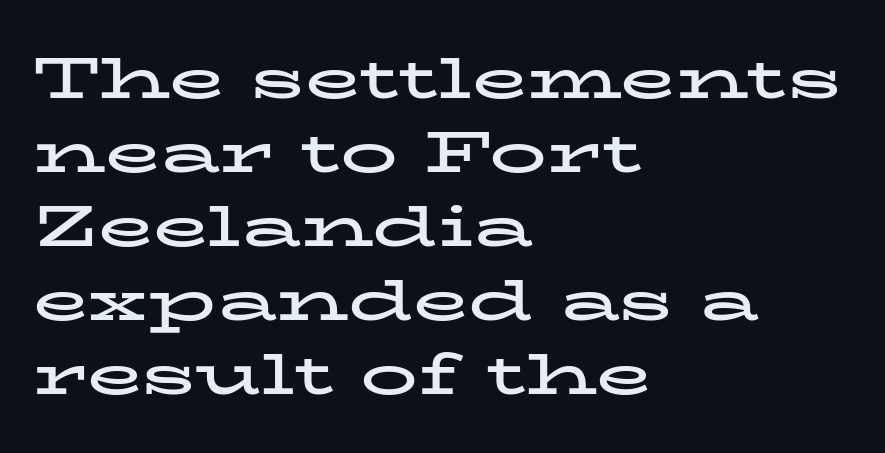
The image shows 57 px bold, wide serif type, upright; set left-aligned, normal line spacing (1.3x), normal letter spacing, not underlined; low stroke contrast and a medium x-height.
